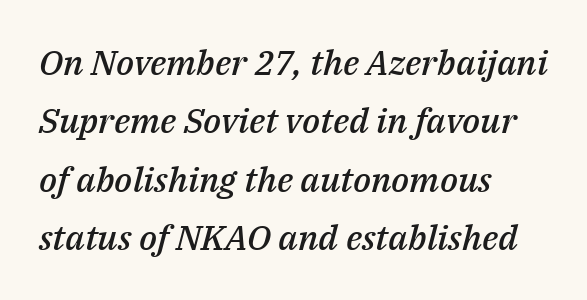
Q: Is the text bold? A: Semi-bold.
Q: Is the text italic (slanted)? A: Yes, it leans right by about 14 degrees.
Q: Is the text underlined? A: No.
Q: How is the paragraph aligned? A: Left-aligned.
Q: Is the spacing between letters normal or unusually wide? A: Normal.
Q: Is the spacing between lines tight, normal or loose? A: Normal.
Q: Width (condensed, normal, or wide)? A: Normal.
Q: Stroke contrast? A: Medium.
Q: x-height? A: Medium.
Q: Monospaced? A: No.
